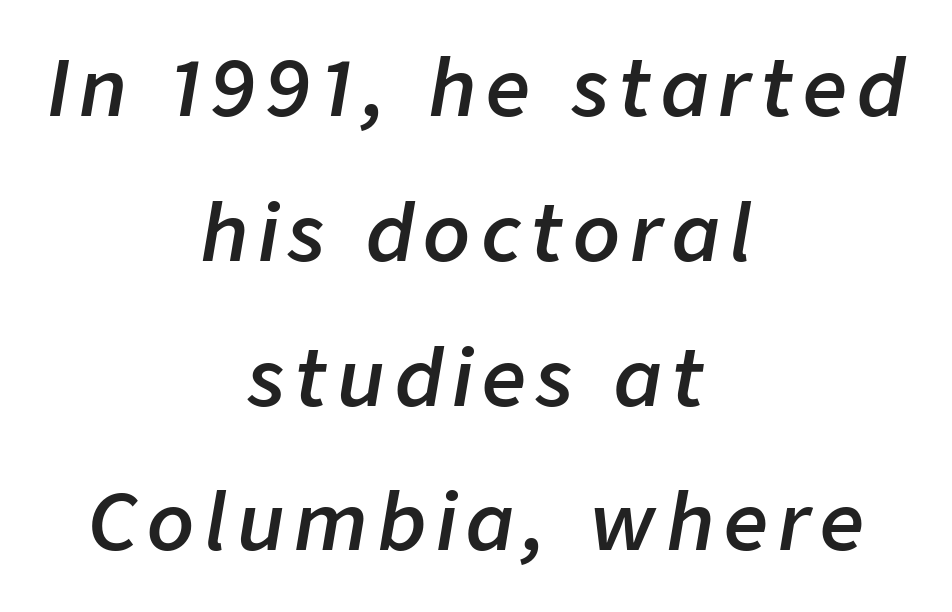
The image shows 77 px semibold type, italic (leaning right); set centered, line spacing 1.88x, not underlined; low stroke contrast and a medium x-height.
